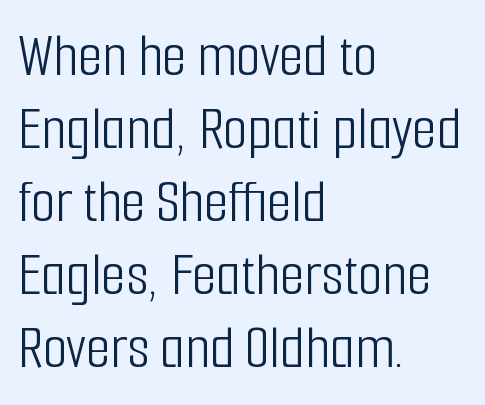
The image shows 63 px light, condensed sans-serif type, upright; set left-aligned, line spacing 1.16x, normal letter spacing, not underlined; low stroke contrast and a medium x-height.
